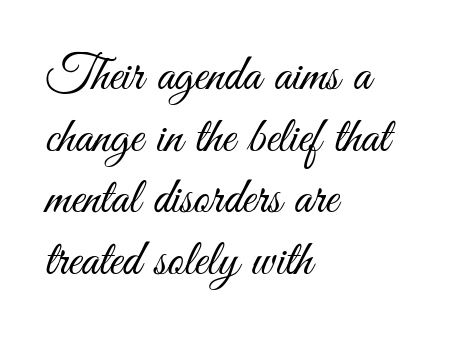
{"serif": "no", "bold": "no", "weight": "light", "width": "condensed", "stroke_contrast": "medium", "x_height": "small", "monospaced": "no", "underline": "no", "align": "left", "line_spacing_ratio": 1.21, "letter_spacing": "normal", "letter_spacing_em": 0.0, "glyph_px": 51}
